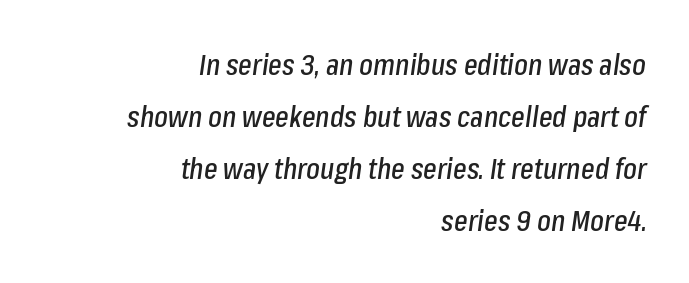
Q: Is the text italic (slanted)? A: Yes, it leans right by about 8 degrees.
Q: Is the text underlined? A: No.
Q: How is the paragraph aligned? A: Right-aligned.
Q: Is the spacing between letters normal or unusually wide? A: Normal.
Q: Width (condensed, normal, or wide)? A: Condensed.
Q: Stroke contrast? A: Low.
Q: x-height? A: Medium.
Q: Monospaced? A: No.
